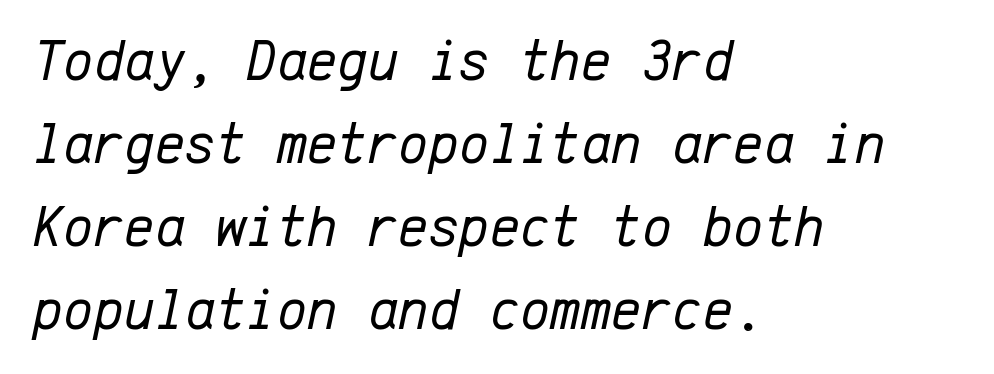
Rendered with sloped, italic letterforms. Short and long lines alike share a common starting point at left. Think of a typewriter: that constant character pitch is what you see here. The letterforms sit at book weight or below. Vertical spacing — default. Underlining? Definitely not there.
